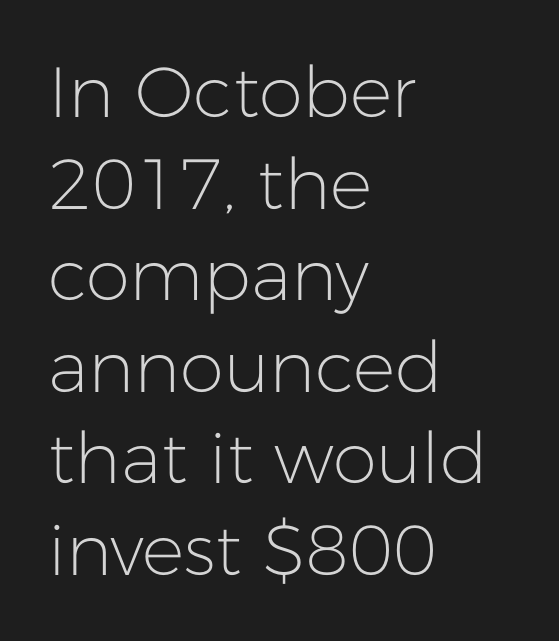
The image shows 71 px light sans-serif type, upright; set left-aligned, normal line spacing (1.29x), normal letter spacing, not underlined; low stroke contrast and a medium x-height.
